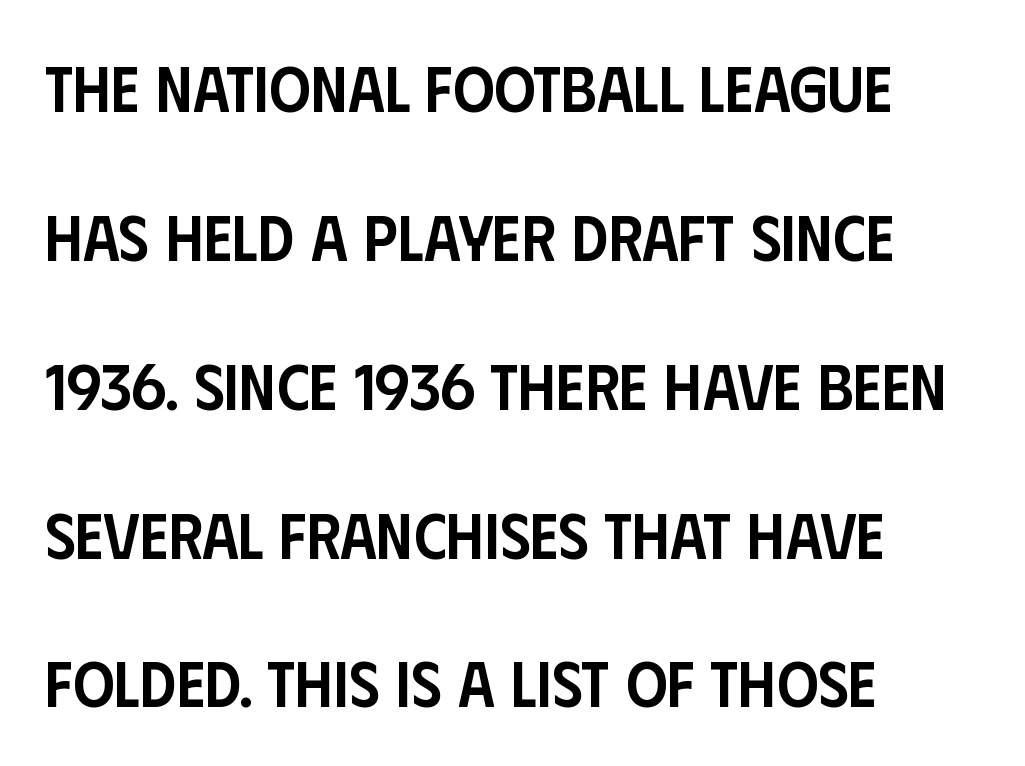
This sample trades compactness for vertical openness between lines. Where is the straight margin? On the left. The zone under the glyphs is completely vacant. These lines keep a tight, regular rhythm from letter to letter. The rendering uses natural spacing where letterforms have individual widths.
